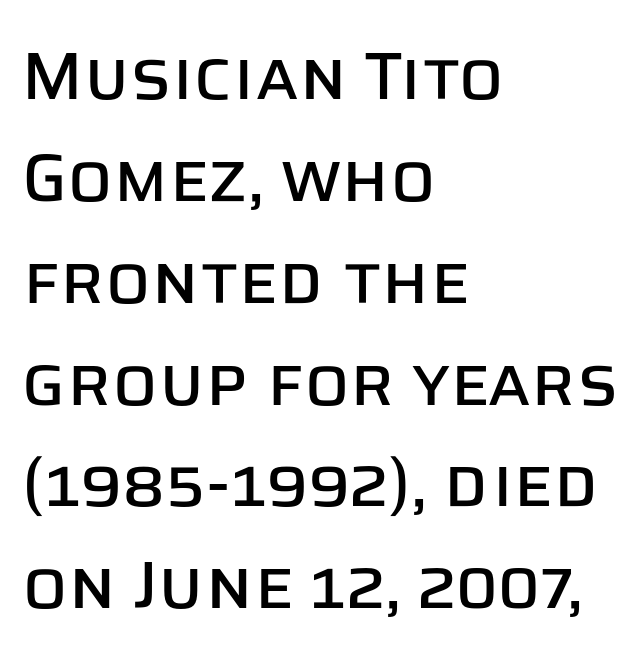
How are the letters spaced? Ordinarily, with no added tracking. The font's upright variant was chosen for this text. The face used here is proportionally spaced, like ordinary book or web type. Look at the bottom of the vertical strokes: they stop flat, with no serifs. Horizontal alignment here is leftward, the default for most running prose.
